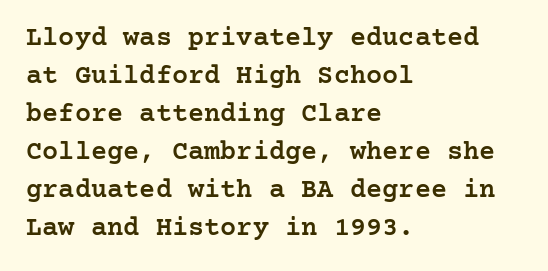
The lines sit at an ordinary, default distance from one another. Compared with typical body copy, the letter spacing here is the same. Casual observation: everything's shoved over to the left. The lettering stays uniformly vertical, giving the passage a roman look.
